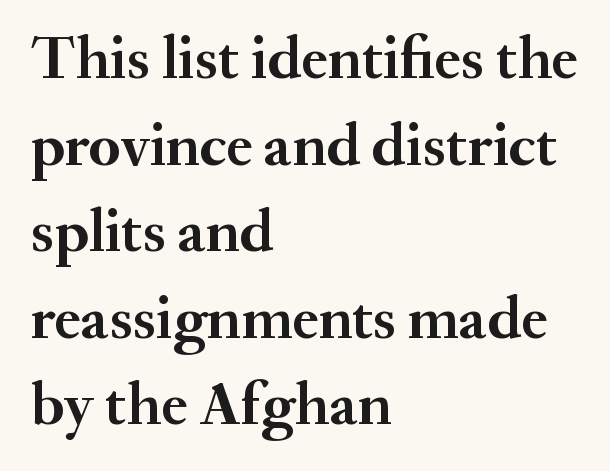
The rendering uses a bold face; every stroke is thick and dark. The font family rendered here belongs to the serif group. Students, note that the glyphs here touch the page at normal intervals. A student would call this left alignment; a typographer would say flush left, rag right.
